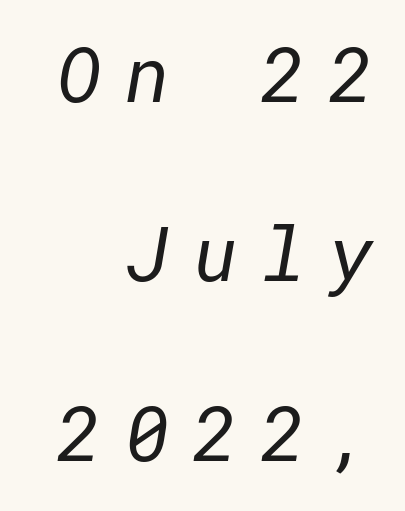
The image shows 76 px regular-weight sans-serif type; set right-aligned, loose line spacing (2.36x), unusually wide letter spacing (+0.31 em), not underlined; low stroke contrast and a medium x-height.
